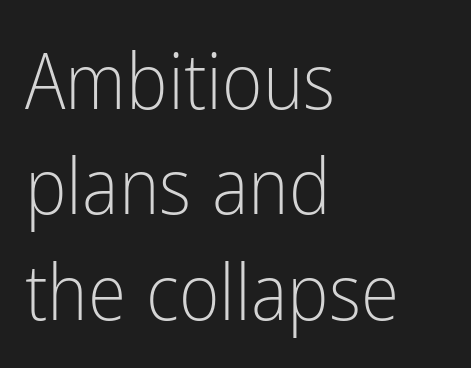
Q: Is the text bold? A: No.
Q: Is the text italic (slanted)? A: No, it is upright.
Q: Is the typeface a serif or a sans-serif typeface? A: Sans-serif.
Q: Is the text underlined? A: No.
Q: How is the paragraph aligned? A: Left-aligned.
Q: Is the spacing between letters normal or unusually wide? A: Normal.
Q: Is the spacing between lines tight, normal or loose? A: Normal.
Q: Width (condensed, normal, or wide)? A: Condensed.
Q: Stroke contrast? A: Low.
Q: x-height? A: Medium.
Q: Monospaced? A: No.
